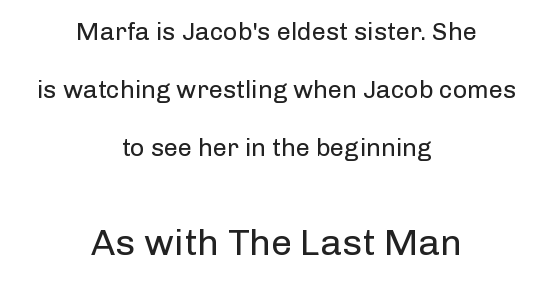
A typesetter would call this zero additional tracking. Each letter keeps its own natural width here, so spacing adapts to shape. Ordinary non-slanted type is in use. Casual observation: everything's sitting right in the middle. Letters have the restrained weight of plain body copy at most.
